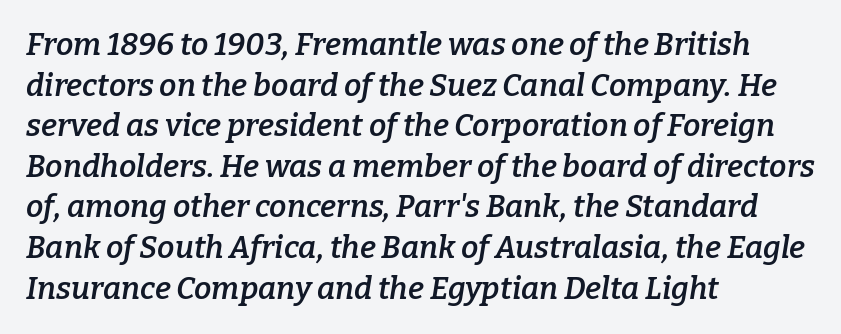
{"serif": "yes", "italic": "yes", "lean": "right", "slant_degrees": 9, "bold": "semi", "weight": "semibold", "width": "normal", "stroke_contrast": "low", "x_height": "medium", "monospaced": "no", "underline": "no", "align": "left", "line_spacing": "normal", "line_spacing_ratio": 1.31, "letter_spacing": "normal", "letter_spacing_em": 0.0, "glyph_px": 31}
